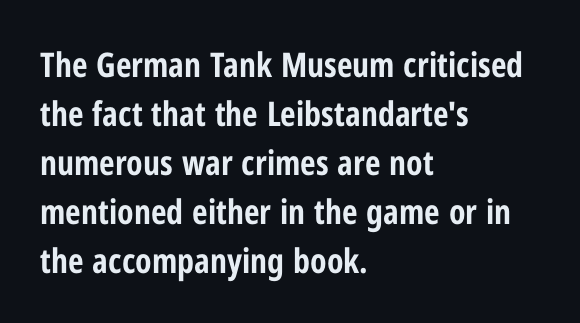
{"serif": "no", "italic": "no", "bold": "yes", "weight": "bold", "width": "condensed", "stroke_contrast": "low", "x_height": "medium", "monospaced": "no", "underline": "no", "align": "left", "line_spacing": "normal", "line_spacing_ratio": 1.44, "letter_spacing": "normal", "letter_spacing_em": 0.0, "glyph_px": 34}
